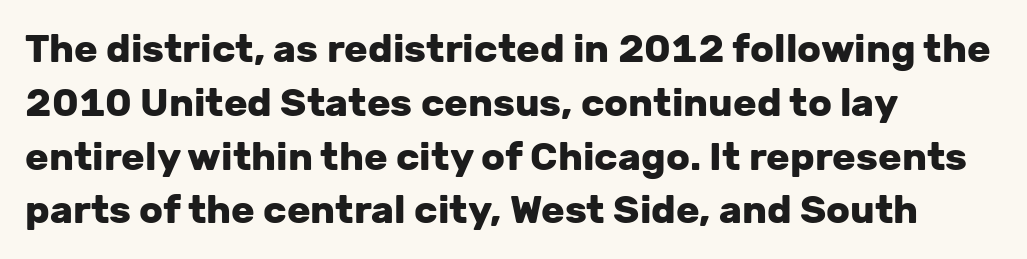
Q: Is the text bold? A: Yes.
Q: Is the text italic (slanted)? A: No, it is upright.
Q: Is the typeface a serif or a sans-serif typeface? A: Sans-serif.
Q: Is the text underlined? A: No.
Q: How is the paragraph aligned? A: Left-aligned.
Q: Is the spacing between letters normal or unusually wide? A: Normal.
Q: Is the spacing between lines tight, normal or loose? A: Normal.
Q: Width (condensed, normal, or wide)? A: Normal.
Q: Stroke contrast? A: Low.
Q: x-height? A: Medium.
Q: Monospaced? A: No.
